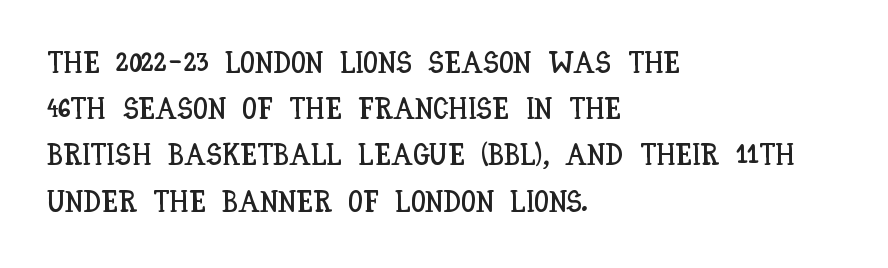
{"italic": "no", "width": "condensed", "stroke_contrast": "low", "x_height": "large", "monospaced": "no", "underline": "no", "align": "left", "line_spacing": "normal", "line_spacing_ratio": 1.54, "letter_spacing": "normal", "letter_spacing_em": 0.0, "glyph_px": 30}
